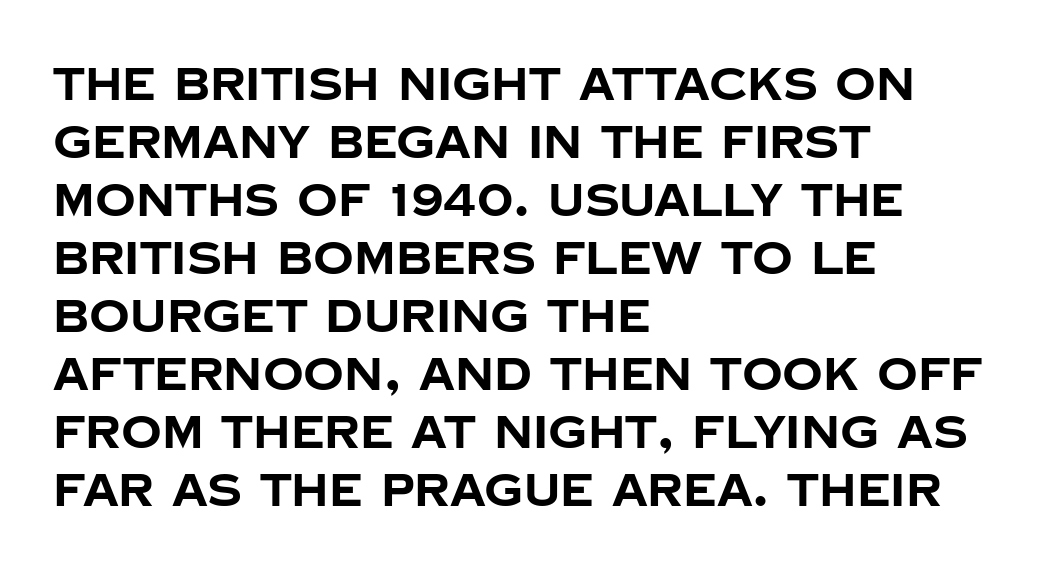
The image shows 45 px bold sans-serif type, upright; set left-aligned, normal line spacing (1.29x), normal letter spacing, not underlined; low stroke contrast and a large x-height.
